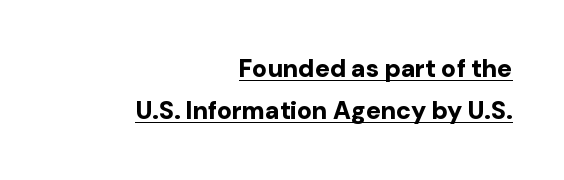
Regarding leading, the lines here are spaced in the standard way. Is the block centered? No — it sits flush against the right margin. The letters stand upright; this is a roman face. Like a heading marked for emphasis, these lines bear an underscore. Stroke thickness is high; the sample reads as a true bold.
